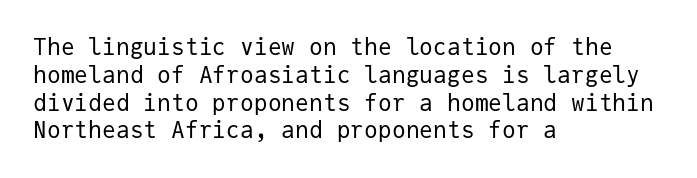
{"italic": "no", "bold": "no", "underline": "no", "align": "left", "line_spacing_ratio": 1.21, "letter_spacing": "normal", "letter_spacing_em": 0.0, "glyph_px": 23}
